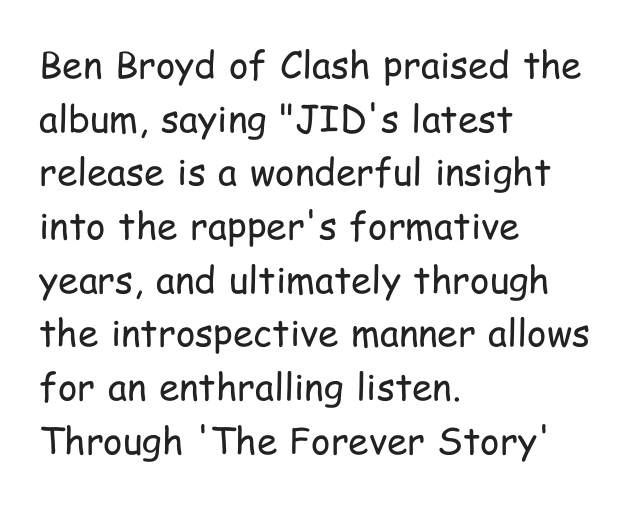
To sum up the face: it is a sans, with no serifs. The lines in this sample share a left origin and differ only in where they stop. Spacing verdict: proportional, widths tailored to each character. Horizontal bands of white between lines are of average thickness. Anything drawn beneath the words? Only blank space.
